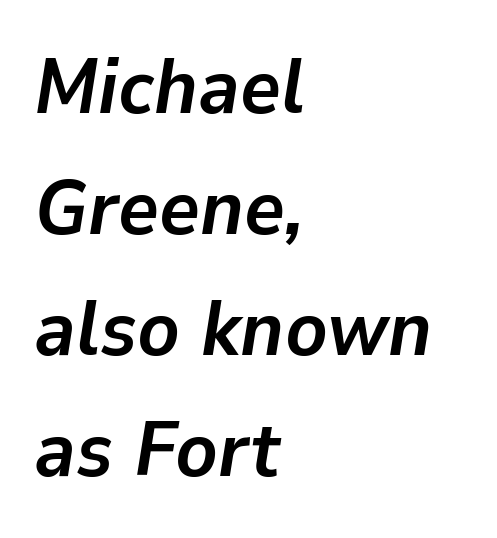
A typesetter would call this leading conventional body-copy spacing. The letters are slanted; this is an italic face. The passage shown has conventional tracking throughout. Does the weight exceed regular? Yes, all the way to bold.
